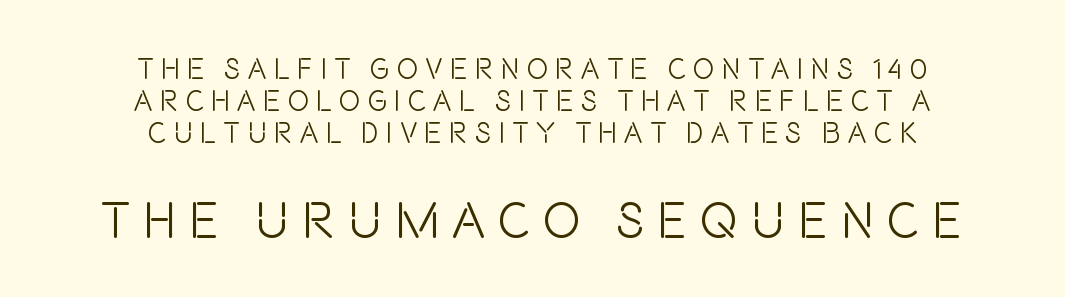
Posture: straight, roman, zero tilt. Line spacing here is tight. The strip under each line holds only bare page. Do the characters align in a grid? No, the font is proportional. Bigger letters appear in the bottom chunk; the top chunk is reduced. Loose tracking; the words dissolve into strings of separated letters.
